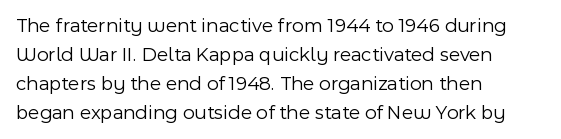
The image shows 20 px text type, upright; set left-aligned, normal line spacing (1.45x), normal letter spacing, not underlined.
